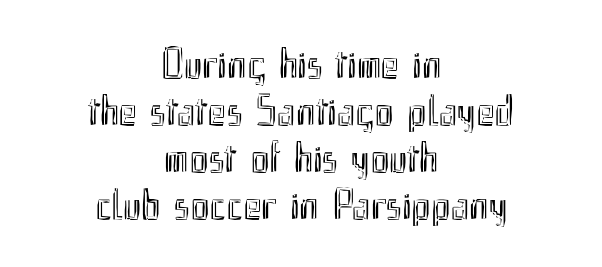
The rendering uses a small line-height, squeezing the rows. These lines are rendered in a variable-pitch font. Neither beginnings nor endings align; midpoints do. This is the regular roman posture of the typeface. There is no visible air inserted between adjacent glyphs. Underlining? Definitely not there.
